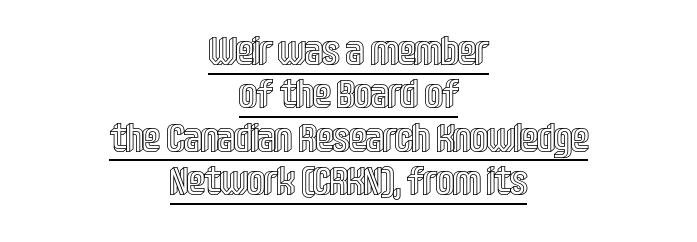
The image shows 39 px condensed type, upright; set centered, tight line spacing (1.11x), normal letter spacing, underlined; a large x-height.
